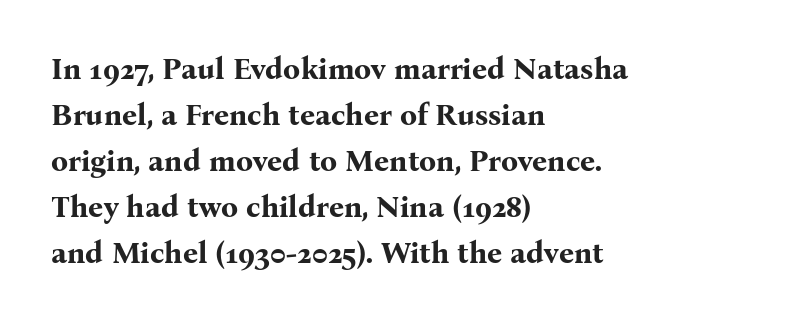
A typesetter would mark this as roman, not italic. The font is running at its bold setting. How would I describe the line gaps? Plain and ordinary. Character widths vary here, with narrow letters taking less room than wide ones. Serif or sans? Serif — the stroke terminals have little feet.
